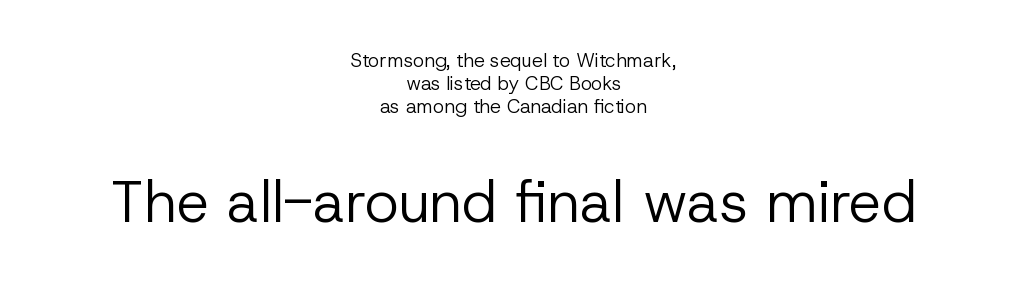
{"serif": "no", "italic": "no", "bold": "no", "weight": "regular", "width": "normal", "stroke_contrast": "low", "x_height": "medium", "monospaced": "no", "underline": "no", "align": "center", "line_spacing_ratio": 1.22, "letter_spacing": "normal", "letter_spacing_em": 0.0, "larger_block": "second", "size_ratio": 3.05, "glyph_px": 58}
